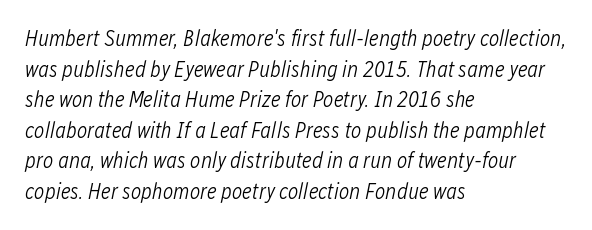
The weight tops out at a normal text grade. Looking at the ascenders, they clearly lean. These lines stack with their left ends in a neat column. Type without underlining. Compared with typical body copy, the letter spacing here is the same.
